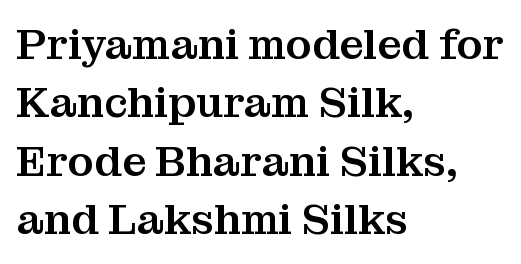
{"serif": "yes", "italic": "no", "width": "normal", "stroke_contrast": "medium", "x_height": "medium", "monospaced": "no", "underline": "no", "align": "left", "line_spacing": "normal", "line_spacing_ratio": 1.36, "letter_spacing": "normal", "letter_spacing_em": 0.0, "glyph_px": 43}
